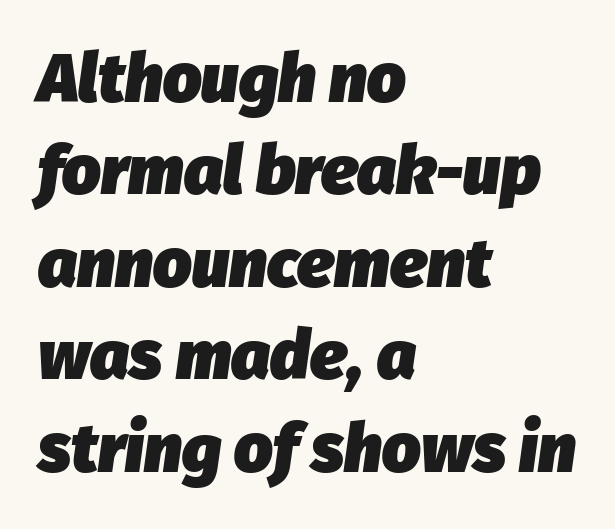
Q: Is the text bold? A: Yes.
Q: Is the text italic (slanted)? A: Yes, it leans right by about 8 degrees.
Q: Is the text underlined? A: No.
Q: How is the paragraph aligned? A: Left-aligned.
Q: Is the spacing between letters normal or unusually wide? A: Normal.
Q: Is the spacing between lines tight, normal or loose? A: Normal.
Q: Width (condensed, normal, or wide)? A: Normal.
Q: Stroke contrast? A: Low.
Q: x-height? A: Medium.
Q: Monospaced? A: No.
